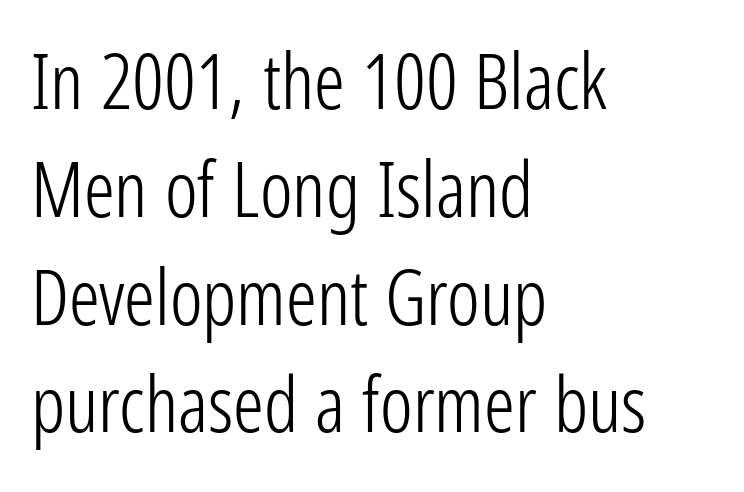
Horizontally, the lines are justified to the leading edge only. These glyphs show unthickened strokes, regular width or finer. Compared with typical paragraphs, the rows here are spaced about the same. The letters stand straight up with perfectly vertical stems. The horizontal fit of the characters is conventional and even. The gap between lines stays unmarked.
